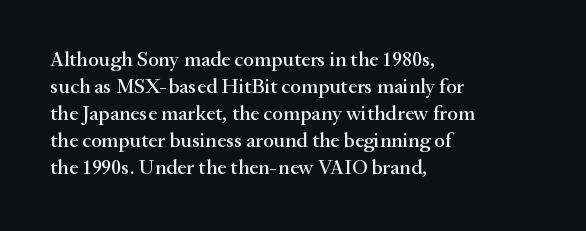
The letters stand straight up with perfectly vertical stems. Tracking here is standard; glyphs follow each other at the usual distance. Whoever set this chose a conventional vertical rhythm. The paragraph has a hard left edge and a soft right edge. Has an underline been added? It has not.
